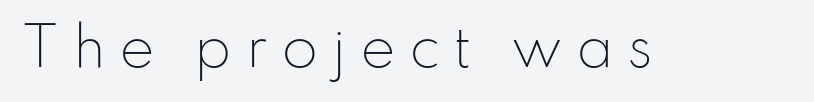
The image shows 53 px light sans-serif type, upright; set unusually wide letter spacing (+0.25 em), not underlined; low stroke contrast and a small x-height.
